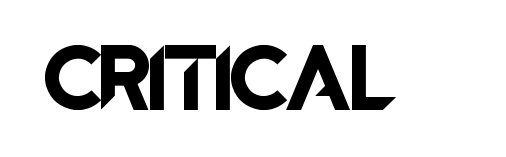
Q: Is the text italic (slanted)? A: No, it is upright.
Q: Is the typeface a serif or a sans-serif typeface? A: Sans-serif.
Q: Is the text underlined? A: No.
Q: Is the spacing between letters normal or unusually wide? A: Normal.
Q: Width (condensed, normal, or wide)? A: Normal.
Q: Stroke contrast? A: Low.
Q: x-height? A: Large.
Q: Monospaced? A: No.
